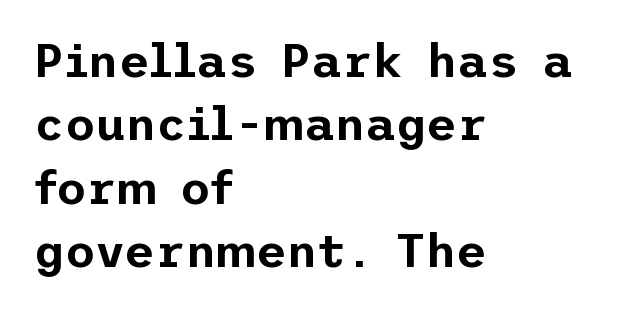
{"serif": "no", "italic": "no", "width": "normal", "stroke_contrast": "low", "x_height": "medium", "underline": "no", "align": "left", "line_spacing": "normal", "line_spacing_ratio": 1.35, "letter_spacing": "normal", "letter_spacing_em": 0.0, "glyph_px": 47}
